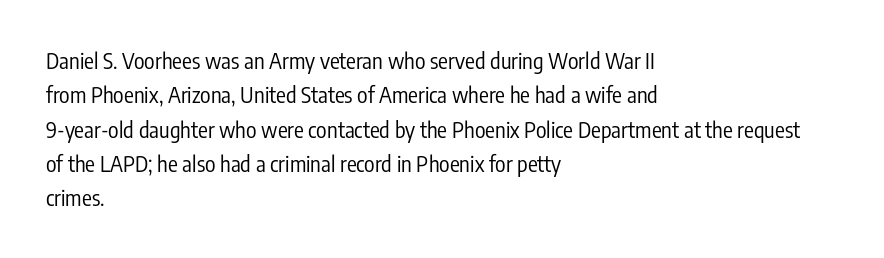
The specimen reads as upright at a glance. Is the stroke heavy? The answer is a plain regular-or-lighter. Clear beneath every line of the passage. Notice how descenders clear the ascenders below comfortably — that's standard leading.
